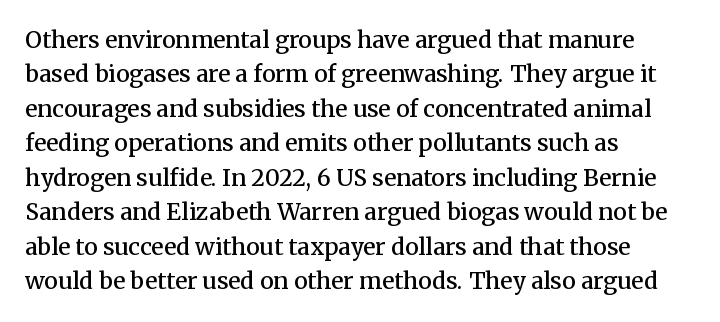
{"italic": "no", "bold": "semi", "underline": "no", "align": "left", "line_spacing": "normal", "line_spacing_ratio": 1.5, "letter_spacing": "normal", "letter_spacing_em": 0.0, "glyph_px": 23}
